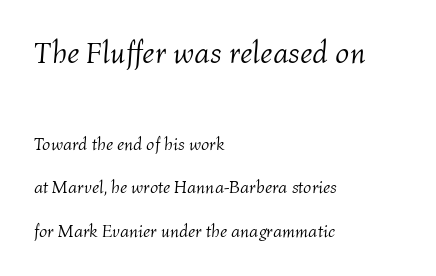
The image shows 31 px light type, italic (leaning right); set left-aligned, loose line spacing (2.4x), normal letter spacing, not underlined; the first (top) block is 1.72x larger; medium stroke contrast and a medium x-height.
